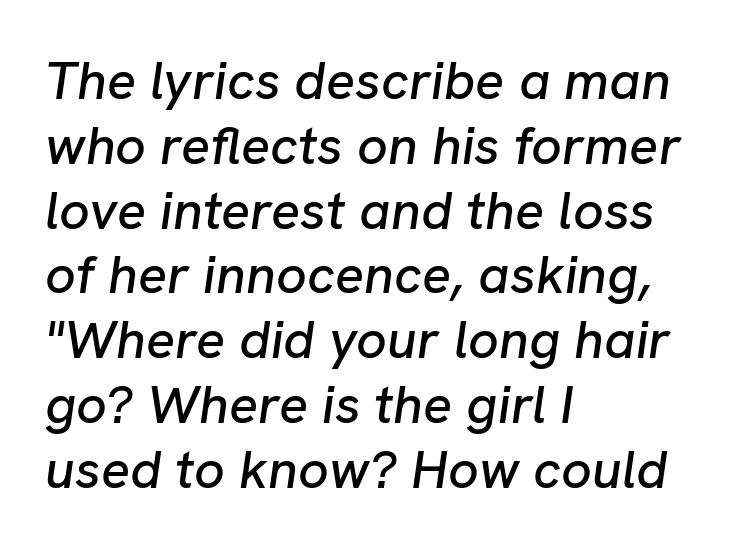
Q: Is the text italic (slanted)? A: Yes, it leans right by about 8 degrees.
Q: Is the text underlined? A: No.
Q: How is the paragraph aligned? A: Left-aligned.
Q: Is the spacing between letters normal or unusually wide? A: Normal.
Q: Width (condensed, normal, or wide)? A: Normal.
Q: Stroke contrast? A: Low.
Q: x-height? A: Medium.
Q: Monospaced? A: No.
